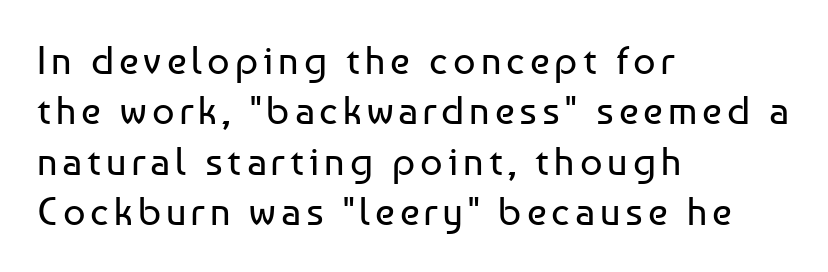
The image shows 39 px regular-weight sans-serif type, upright; set left-aligned, normal line spacing (1.29x), not underlined; low stroke contrast and a medium x-height.
